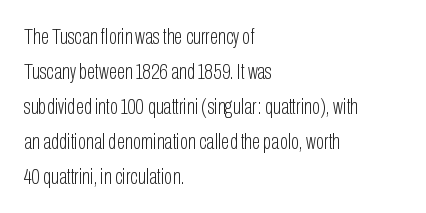
Q: Is the text bold? A: No.
Q: Is the text italic (slanted)? A: No, it is upright.
Q: Is the text underlined? A: No.
Q: How is the paragraph aligned? A: Left-aligned.
Q: Is the spacing between letters normal or unusually wide? A: Normal.
Q: Is the spacing between lines tight, normal or loose? A: Normal.
